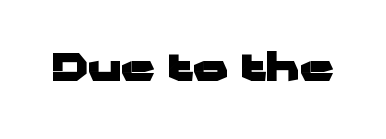
Q: Is the text bold? A: Yes.
Q: Is the text italic (slanted)? A: No, it is upright.
Q: Is the typeface a serif or a sans-serif typeface? A: Sans-serif.
Q: Is the text underlined? A: No.
Q: Is the spacing between letters normal or unusually wide? A: Normal.
Q: Width (condensed, normal, or wide)? A: Wide.
Q: Stroke contrast? A: Low.
Q: x-height? A: Medium.
Q: Monospaced? A: No.
